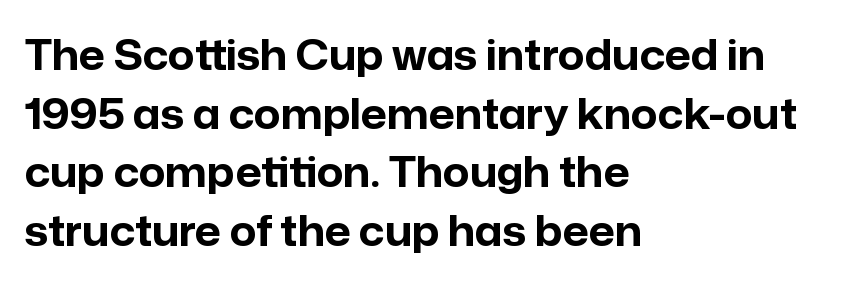
Q: Is the text bold? A: Yes.
Q: Is the text italic (slanted)? A: No, it is upright.
Q: Is the typeface a serif or a sans-serif typeface? A: Sans-serif.
Q: Is the text underlined? A: No.
Q: How is the paragraph aligned? A: Left-aligned.
Q: Is the spacing between letters normal or unusually wide? A: Normal.
Q: Is the spacing between lines tight, normal or loose? A: Normal.
Q: Width (condensed, normal, or wide)? A: Normal.
Q: Stroke contrast? A: Low.
Q: x-height? A: Medium.
Q: Monospaced? A: No.
